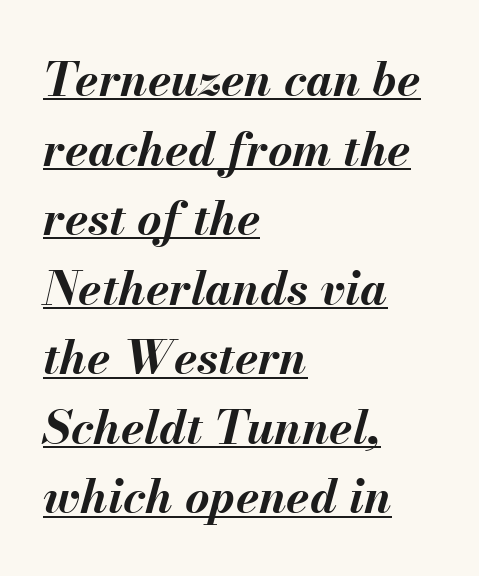
The image shows 47 px bold type, italic (leaning right); set left-aligned, normal line spacing (1.48x), normal letter spacing, underlined; medium stroke contrast and a small x-height.
